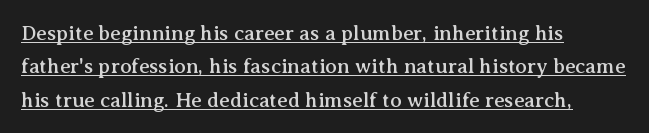
The image shows 21 px text type, upright; set left-aligned, normal line spacing (1.59x), normal letter spacing, underlined.
